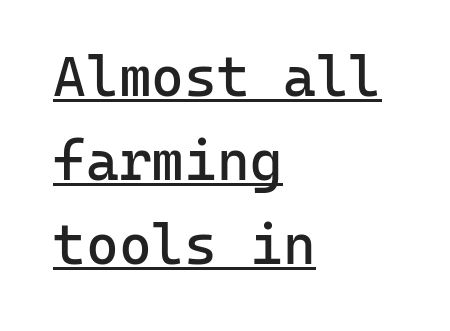
Does the leading feel generous? No, just average. Horizontal alignment here is leftward, the default for most running prose. This is the regular roman posture of the typeface. Is there an underline? Yes — a line sits under the letters. The rendering uses typewriter-style spacing with identical character cells.
